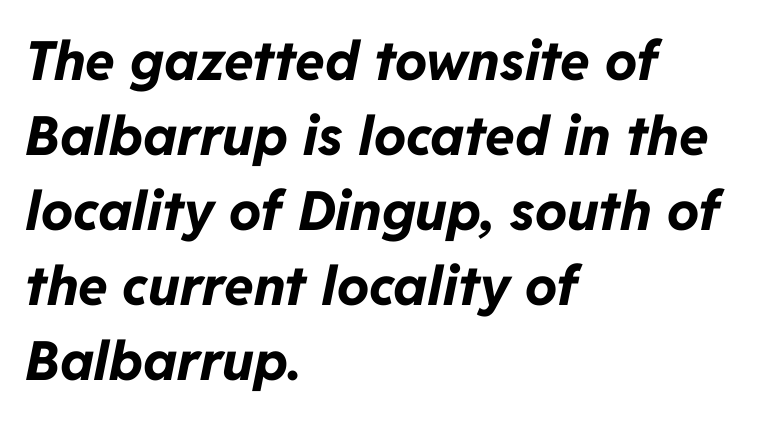
{"italic": "yes", "lean": "right", "slant_degrees": 11, "bold": "yes", "weight": "bold", "width": "normal", "stroke_contrast": "low", "x_height": "medium", "monospaced": "no", "underline": "no", "align": "left", "line_spacing": "normal", "line_spacing_ratio": 1.39, "letter_spacing": "normal", "letter_spacing_em": 0.0, "glyph_px": 54}
